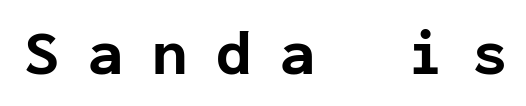
Style check: upright. Does the weight exceed regular? Yes, all the way to bold. Each letter, wide or thin by design, is forced into the same width here. The tracking reads as deliberately expanded to a designer's eye. Type without underlining. Letterform terminals end flat and unadorned throughout the passage.
